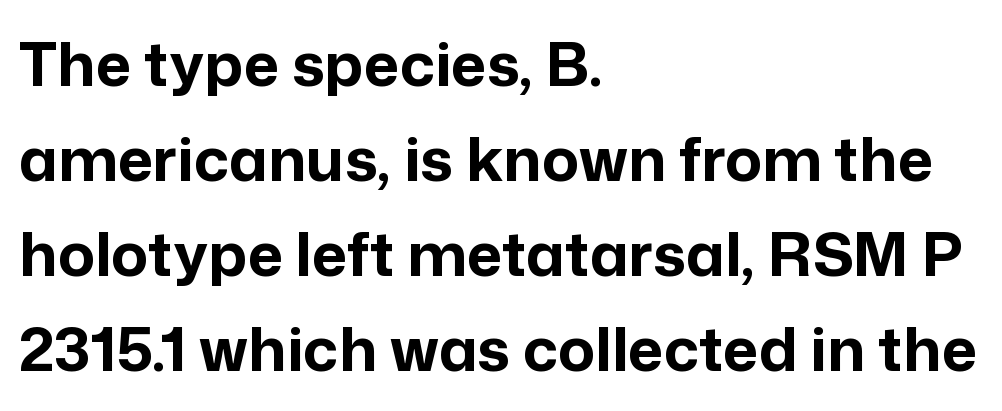
{"serif": "no", "italic": "no", "bold": "yes", "weight": "bold", "width": "normal", "stroke_contrast": "low", "x_height": "medium", "monospaced": "no", "underline": "no", "align": "left", "line_spacing": "normal", "line_spacing_ratio": 1.56, "letter_spacing": "normal", "letter_spacing_em": 0.0, "glyph_px": 61}
